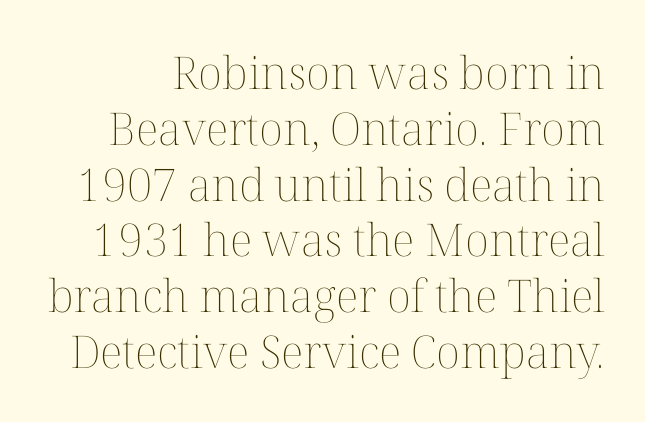
Q: Is the text bold? A: No.
Q: Is the text italic (slanted)? A: No, it is upright.
Q: Is the text underlined? A: No.
Q: Is the spacing between letters normal or unusually wide? A: Normal.
Q: Width (condensed, normal, or wide)? A: Normal.
Q: Stroke contrast? A: Medium.
Q: x-height? A: Medium.
Q: Monospaced? A: No.
